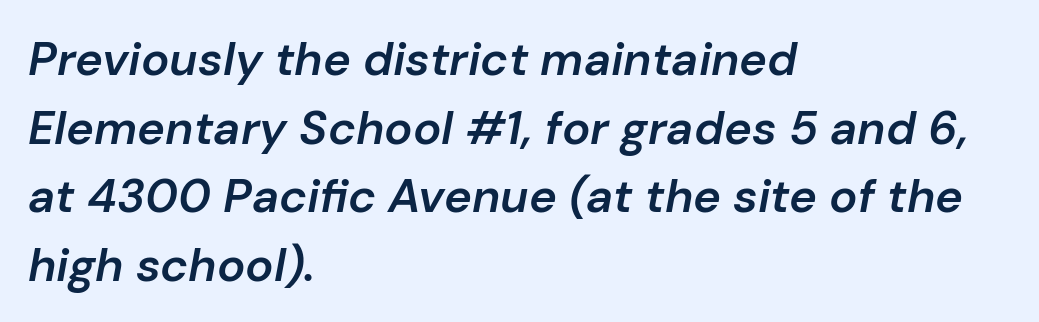
The typesetting leans somewhat heavy: a semibold. Type without underlining. The space between consecutive lines is moderate. Each letter keeps its own natural width here, so spacing adapts to shape. Tall strokes in this sample are angled rather than plumb. Nothing unusual about the tracking: characters are spaced as the font intends.
